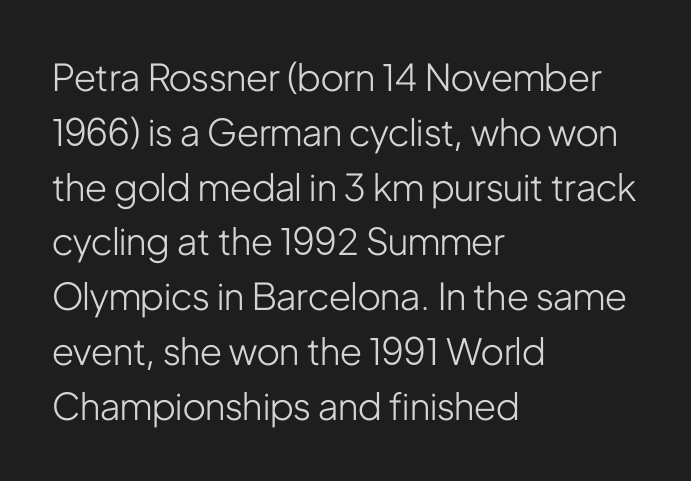
The image shows 37 px light, condensed sans-serif type, upright; set left-aligned, normal line spacing (1.48x), normal letter spacing, not underlined; low stroke contrast and a medium x-height.
